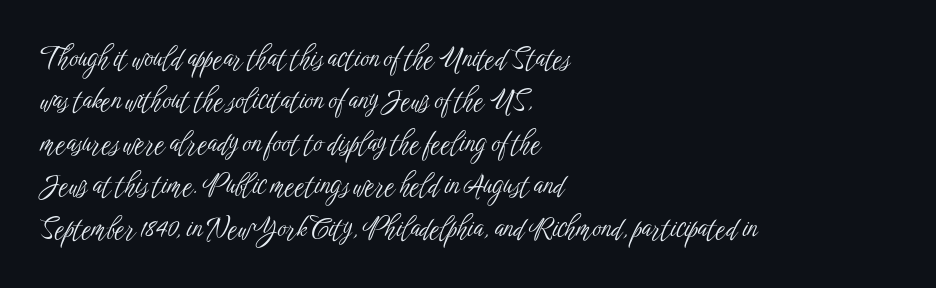
Characters follow at the spacing the type designer built in. Where is the straight margin? On the left. Weight: regular or lighter. Check the space under the baseline: it is left empty. Each new line begins a customary step beneath the previous one.
